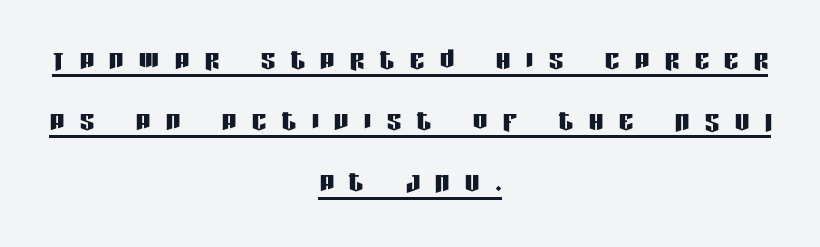
The image shows 36 px condensed sans-serif type, upright; set centered, normal line spacing (1.7x), unusually wide letter spacing (+0.43 em), underlined; low stroke contrast and a large x-height.
